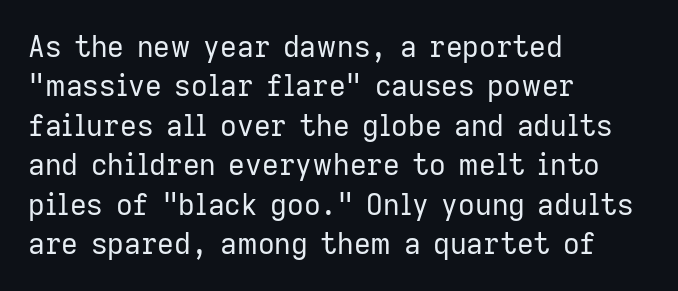
Q: Is the text bold? A: No.
Q: Is the text italic (slanted)? A: No, it is upright.
Q: Is the typeface a serif or a sans-serif typeface? A: Sans-serif.
Q: Is the text underlined? A: No.
Q: How is the paragraph aligned? A: Left-aligned.
Q: Is the spacing between letters normal or unusually wide? A: Normal.
Q: Is the spacing between lines tight, normal or loose? A: Normal.
Q: Width (condensed, normal, or wide)? A: Normal.
Q: Stroke contrast? A: Low.
Q: x-height? A: Medium.
Q: Monospaced? A: No.
